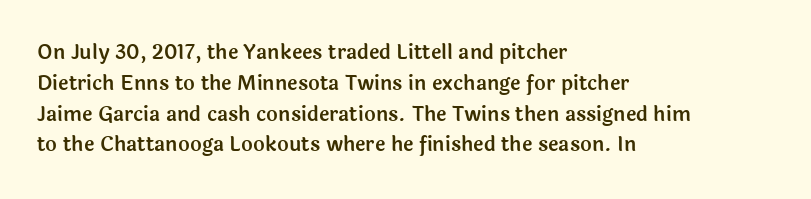
{"italic": "no", "underline": "no", "align": "left", "line_spacing": "normal", "line_spacing_ratio": 1.54, "letter_spacing": "normal", "letter_spacing_em": 0.0, "glyph_px": 20}
